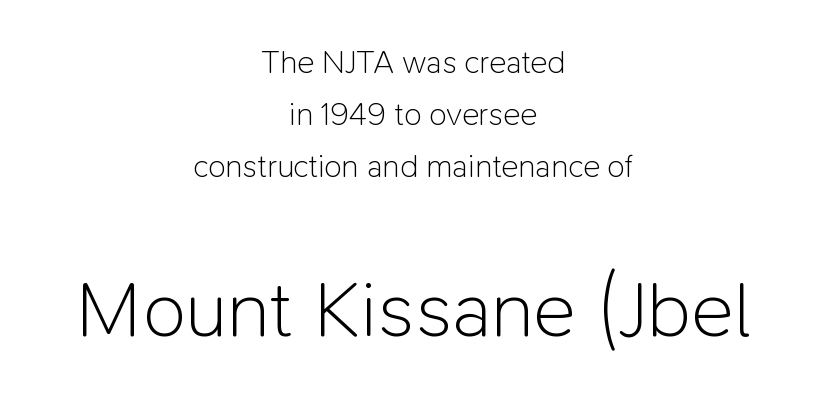
Q: Is the text bold? A: No.
Q: Is the text italic (slanted)? A: No, it is upright.
Q: Is the typeface a serif or a sans-serif typeface? A: Sans-serif.
Q: Is the text underlined? A: No.
Q: How is the paragraph aligned? A: Centered.
Q: Is the spacing between letters normal or unusually wide? A: Normal.
Q: Is the spacing between lines tight, normal or loose? A: Normal.
Q: Which block of text is set in a larger size, the first (top) or the second (bottom)? A: The second (bottom) one.
Q: Width (condensed, normal, or wide)? A: Normal.
Q: Stroke contrast? A: Low.
Q: x-height? A: Medium.
Q: Monospaced? A: No.
